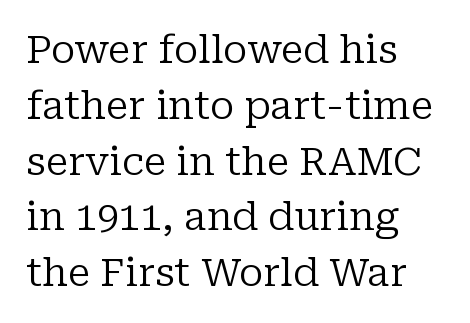
Q: Is the text bold? A: No.
Q: Is the text italic (slanted)? A: No, it is upright.
Q: Is the typeface a serif or a sans-serif typeface? A: Serif.
Q: Is the text underlined? A: No.
Q: How is the paragraph aligned? A: Left-aligned.
Q: Is the spacing between letters normal or unusually wide? A: Normal.
Q: Is the spacing between lines tight, normal or loose? A: Normal.
Q: Width (condensed, normal, or wide)? A: Normal.
Q: Stroke contrast? A: Low.
Q: x-height? A: Medium.
Q: Monospaced? A: No.
